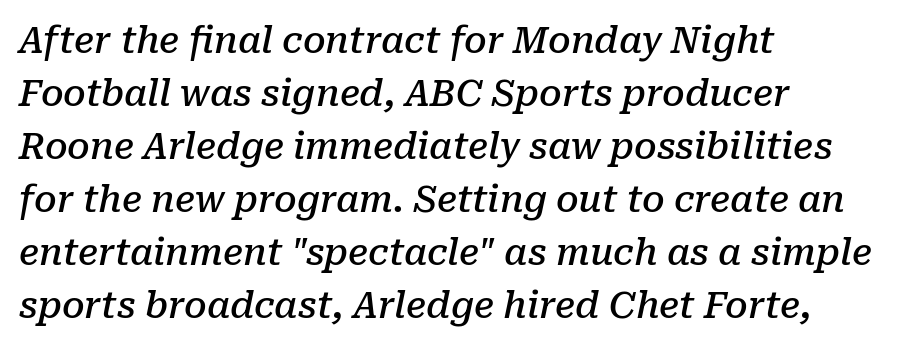
The image shows 36 px semibold serif type, italic (leaning right); set left-aligned, normal line spacing (1.47x), normal letter spacing, not underlined; low stroke contrast and a medium x-height.
